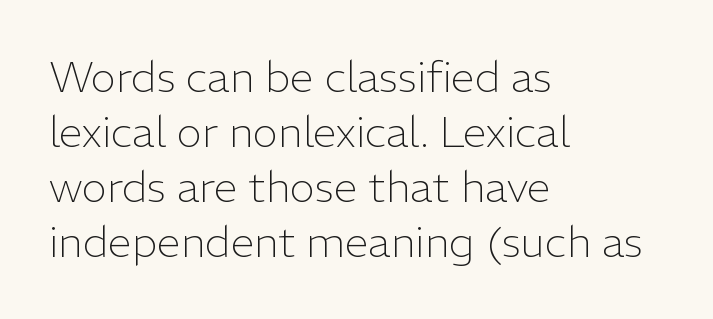
Horizontal alignment here is leftward, the default for most running prose. Glyph-to-glyph distance matches everyday printed text. Leading: standard. No letter is thick-stroked: the sample isn't bold. Each letter keeps its own natural width here, so spacing adapts to shape.
